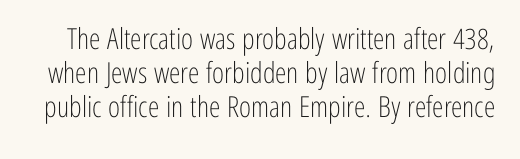
You could not count columns in this text — the font is proportionally spaced. To sum up the face: it is a sans, with no serifs. Style check: upright. The typesetting does not lean heavy: it is not bold. Unmarked baselines from the first word to the last. Words appear dense and cohesive because spacing is normal.
